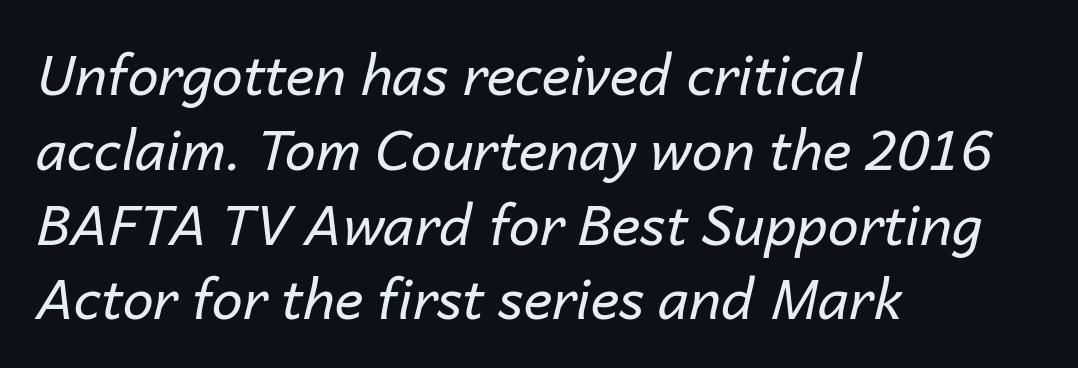
Q: Is the text bold? A: No.
Q: Is the text italic (slanted)? A: Yes, it leans right by about 14 degrees.
Q: Is the text underlined? A: No.
Q: How is the paragraph aligned? A: Left-aligned.
Q: Is the spacing between letters normal or unusually wide? A: Normal.
Q: Is the spacing between lines tight, normal or loose? A: Normal.
Q: Width (condensed, normal, or wide)? A: Normal.
Q: Stroke contrast? A: Low.
Q: x-height? A: Medium.
Q: Monospaced? A: No.
